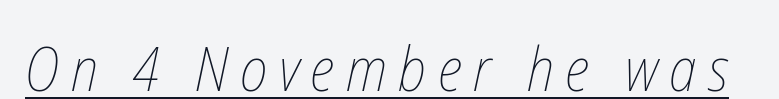
The image shows 61 px thin, condensed type; set underlined; low stroke contrast and a medium x-height.
